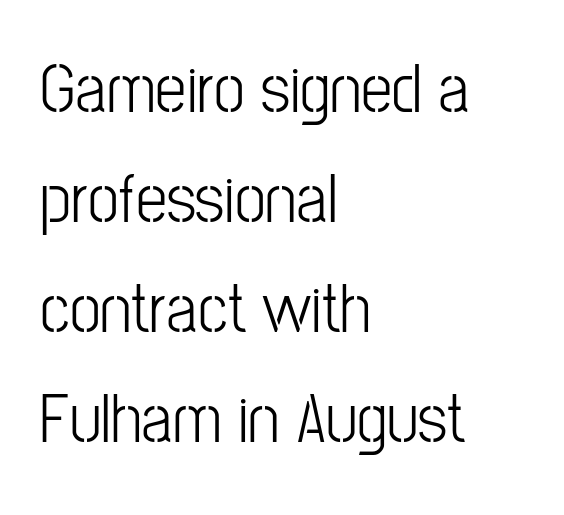
Q: Is the text italic (slanted)? A: No, it is upright.
Q: Is the typeface a serif or a sans-serif typeface? A: Sans-serif.
Q: Is the text underlined? A: No.
Q: How is the paragraph aligned? A: Left-aligned.
Q: Is the spacing between letters normal or unusually wide? A: Normal.
Q: Is the spacing between lines tight, normal or loose? A: Normal.
Q: Width (condensed, normal, or wide)? A: Condensed.
Q: Stroke contrast? A: Low.
Q: x-height? A: Medium.
Q: Monospaced? A: No.
